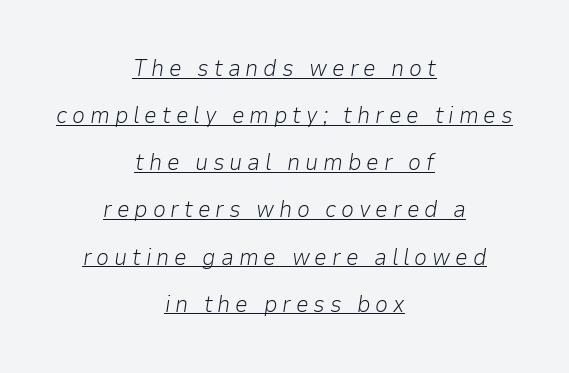
The image shows 23 px text type, italic (leaning right); set centered, loose line spacing (2.05x), unusually wide letter spacing (+0.21 em), underlined.
